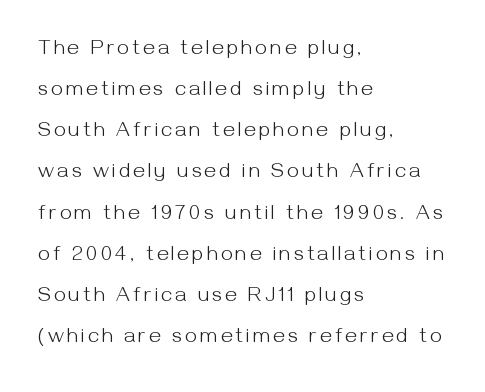
The image shows 21 px text type, upright; set left-aligned, loose line spacing (1.96x), not underlined.
